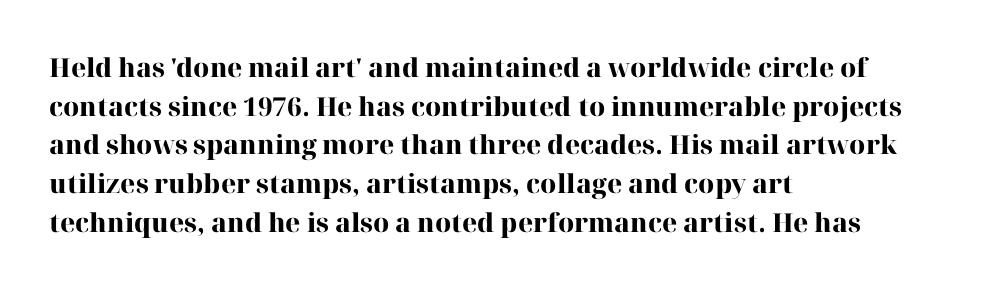
{"italic": "no", "bold": "yes", "underline": "no", "align": "left", "line_spacing": "normal", "line_spacing_ratio": 1.49, "letter_spacing": "normal", "letter_spacing_em": 0.0, "glyph_px": 26}
